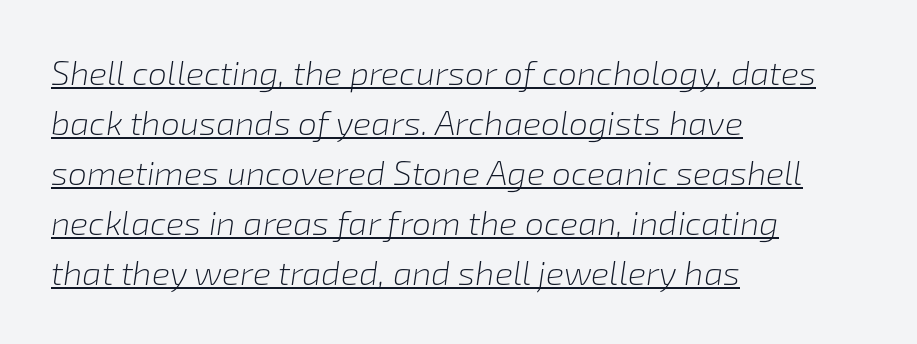
The image shows 34 px light type, italic (leaning right); set left-aligned, normal line spacing (1.47x), normal letter spacing, underlined; low stroke contrast and a medium x-height.
